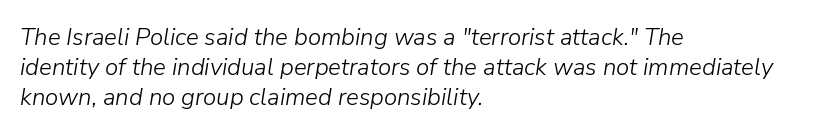
{"italic": "yes", "lean": "right", "slant_degrees": 9, "bold": "no", "underline": "no", "align": "left", "line_spacing": "normal", "line_spacing_ratio": 1.26, "letter_spacing": "normal", "letter_spacing_em": 0.0, "glyph_px": 24}
